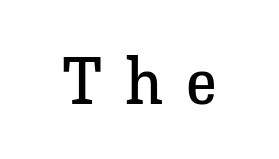
The font family rendered here belongs to the serif group. Inter-character spacing is expanded well beyond the font's built-in metrics. Do the letters lean? They stand straight. A typesetter would call this proportional, since set widths differ per character. The passage shown is not underscored anywhere. Stroke thickness stays within the range of a standard reading face or lighter.
